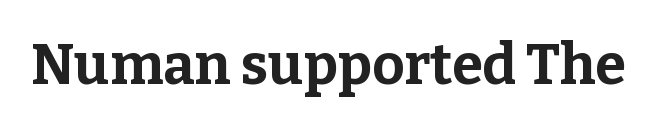
The text was rendered using a seriffed face with decorative stroke endings. Character widths vary here, with narrow letters taking less room than wide ones. The foot of each line stays bare and open. Spacing between characters is what you'd get straight out of the box. Heavy-handed strokes throughout: this text is bold.
